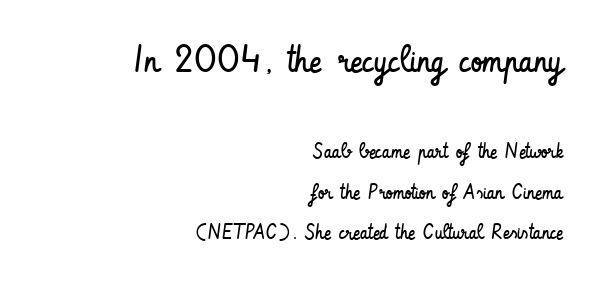
Q: Is the text bold? A: No.
Q: Is the text italic (slanted)? A: No, it is upright.
Q: Is the typeface a serif or a sans-serif typeface? A: Sans-serif.
Q: Is the text underlined? A: No.
Q: How is the paragraph aligned? A: Right-aligned.
Q: Is the spacing between letters normal or unusually wide? A: Normal.
Q: Is the spacing between lines tight, normal or loose? A: Loose.
Q: Which block of text is set in a larger size, the first (top) or the second (bottom)? A: The first (top) one.
Q: Width (condensed, normal, or wide)? A: Condensed.
Q: Stroke contrast? A: Low.
Q: x-height? A: Small.
Q: Monospaced? A: No.
